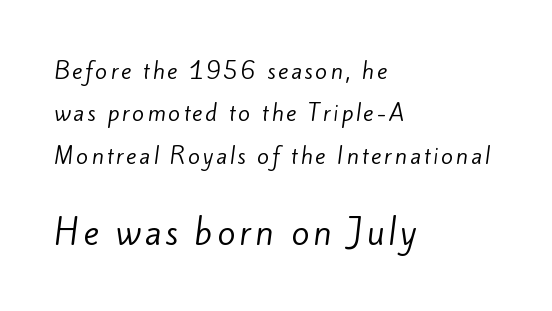
Q: Is the text bold? A: No.
Q: Is the typeface a serif or a sans-serif typeface? A: Sans-serif.
Q: Is the text underlined? A: No.
Q: How is the paragraph aligned? A: Left-aligned.
Q: Is the spacing between lines tight, normal or loose? A: Loose.
Q: Which block of text is set in a larger size, the first (top) or the second (bottom)? A: The second (bottom) one.
Q: Width (condensed, normal, or wide)? A: Normal.
Q: Stroke contrast? A: Low.
Q: x-height? A: Small.
Q: Monospaced? A: No.
